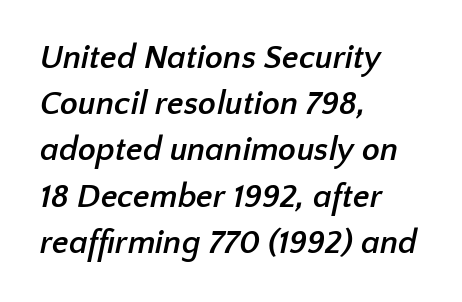
Q: Is the text bold? A: Yes.
Q: Is the typeface a serif or a sans-serif typeface? A: Sans-serif.
Q: Is the text underlined? A: No.
Q: How is the paragraph aligned? A: Left-aligned.
Q: Is the spacing between letters normal or unusually wide? A: Normal.
Q: Is the spacing between lines tight, normal or loose? A: Normal.
Q: Width (condensed, normal, or wide)? A: Normal.
Q: Stroke contrast? A: Low.
Q: x-height? A: Medium.
Q: Monospaced? A: No.
